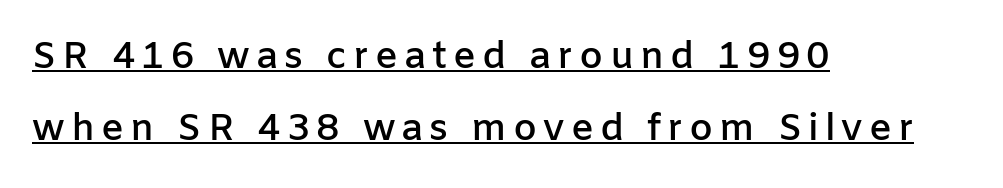
The image shows 38 px semibold sans-serif type, upright; set left-aligned, line spacing 1.89x, underlined; low stroke contrast and a medium x-height.
